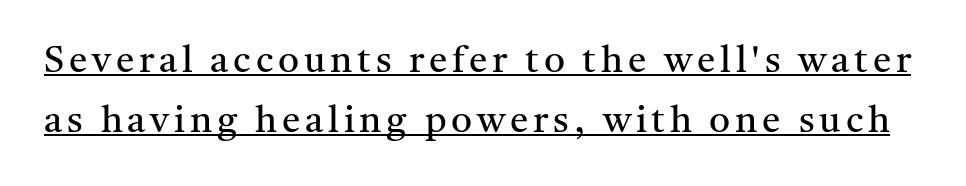
Q: Is the text bold? A: No.
Q: Is the text italic (slanted)? A: No, it is upright.
Q: Is the typeface a serif or a sans-serif typeface? A: Serif.
Q: Is the text underlined? A: Yes.
Q: Is the spacing between lines tight, normal or loose? A: Normal.
Q: Width (condensed, normal, or wide)? A: Normal.
Q: Stroke contrast? A: Medium.
Q: x-height? A: Medium.
Q: Monospaced? A: No.
